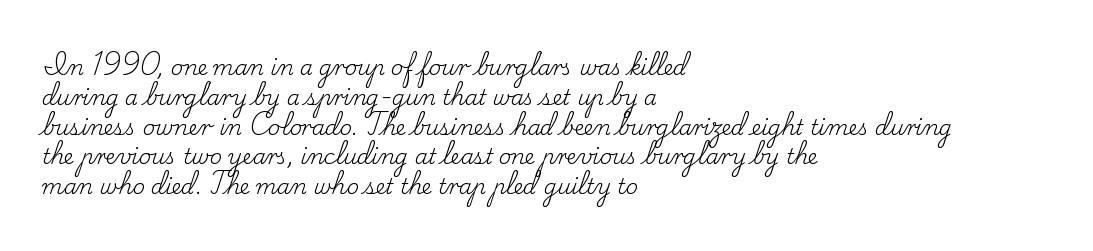
Quick note: interline space is typical. Nothing unusual about the tracking: characters are spaced as the font intends. Unmarked baselines from the first word to the last.
